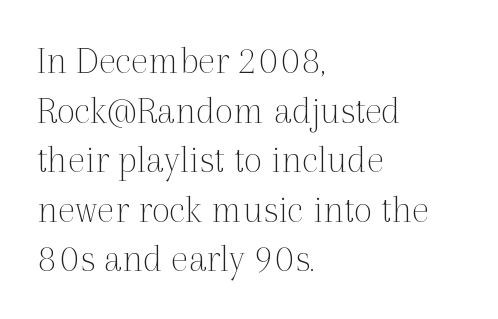
Beneath every word, the page is bare. The tracking reads as untouched default to a designer's eye. Leftover space on each line is placed entirely after the last word. Ordinary non-slanted type is in use.
